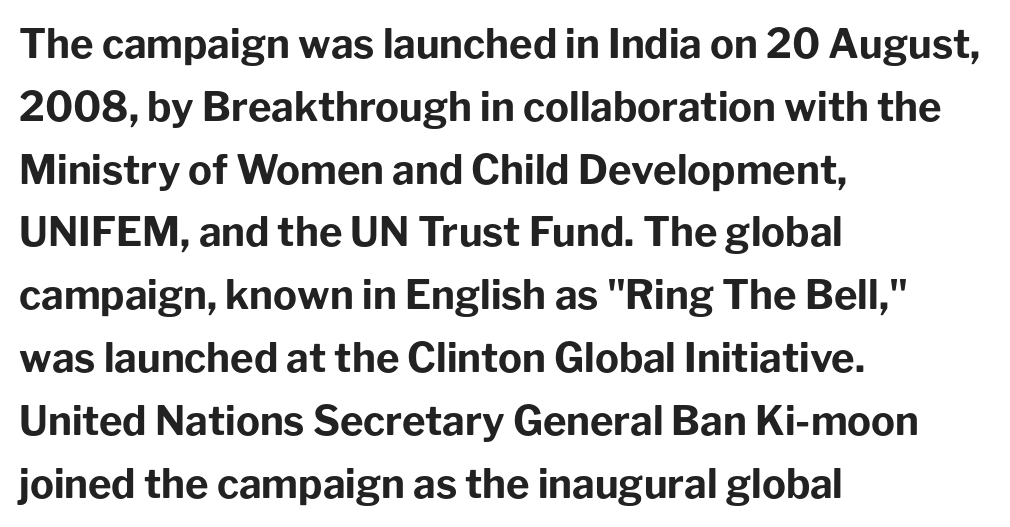
Q: Is the text bold? A: Yes.
Q: Is the text italic (slanted)? A: No, it is upright.
Q: Is the typeface a serif or a sans-serif typeface? A: Sans-serif.
Q: Is the text underlined? A: No.
Q: How is the paragraph aligned? A: Left-aligned.
Q: Is the spacing between letters normal or unusually wide? A: Normal.
Q: Is the spacing between lines tight, normal or loose? A: Normal.
Q: Width (condensed, normal, or wide)? A: Normal.
Q: Stroke contrast? A: Low.
Q: x-height? A: Medium.
Q: Monospaced? A: No.
